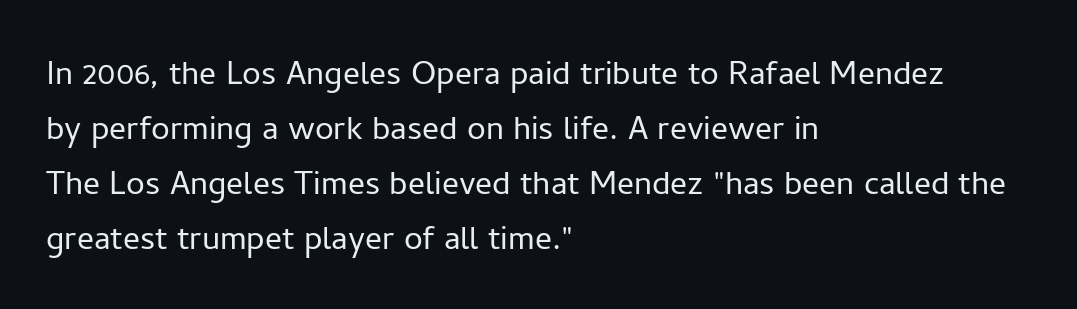
The image shows 42 px light sans-serif type, upright; set left-aligned, normal line spacing (1.31x), normal letter spacing, not underlined; low stroke contrast and a medium x-height.
